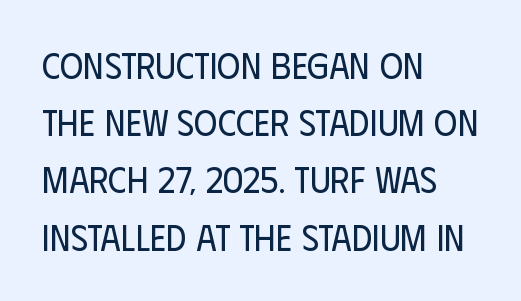
You can tell from the bare stems that sans-serif type was used. Horizontal bands of white between lines are of average thickness. Glyph-to-glyph distance matches everyday printed text. Characters remain perfectly vertical along every line.
